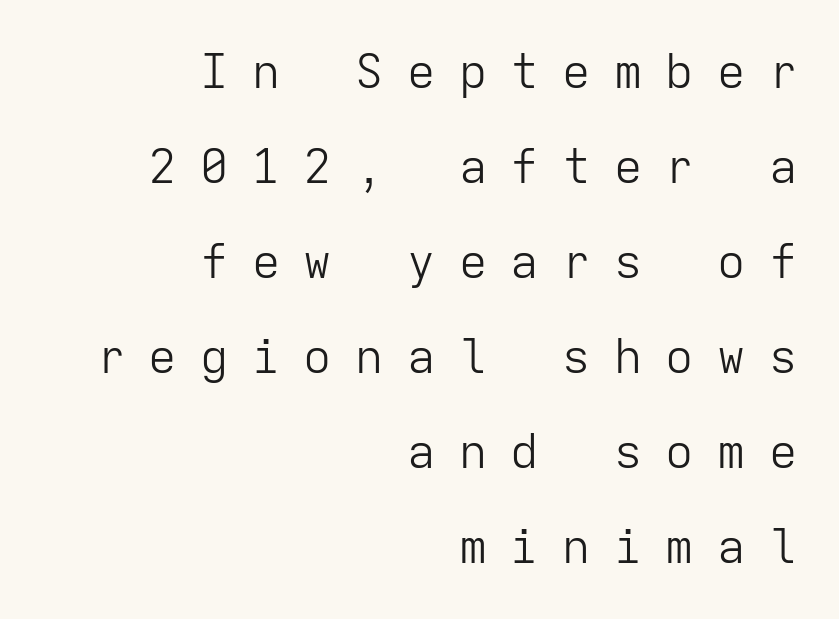
Q: Is the text bold? A: No.
Q: Is the text italic (slanted)? A: No, it is upright.
Q: Is the typeface a serif or a sans-serif typeface? A: Sans-serif.
Q: Is the text underlined? A: No.
Q: How is the paragraph aligned? A: Right-aligned.
Q: Is the spacing between letters normal or unusually wide? A: Unusually wide.
Q: Is the spacing between lines tight, normal or loose? A: Loose.
Q: Width (condensed, normal, or wide)? A: Normal.
Q: Stroke contrast? A: Low.
Q: x-height? A: Medium.
Q: Monospaced? A: Yes.
